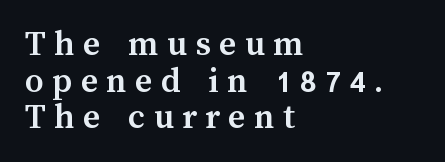
Q: Is the text bold? A: Yes.
Q: Is the text italic (slanted)? A: No, it is upright.
Q: Is the text underlined? A: No.
Q: How is the paragraph aligned? A: Left-aligned.
Q: Is the spacing between letters normal or unusually wide? A: Unusually wide.
Q: Is the spacing between lines tight, normal or loose? A: Tight.
Q: Width (condensed, normal, or wide)? A: Normal.
Q: Stroke contrast? A: Medium.
Q: x-height? A: Medium.
Q: Monospaced? A: No.
